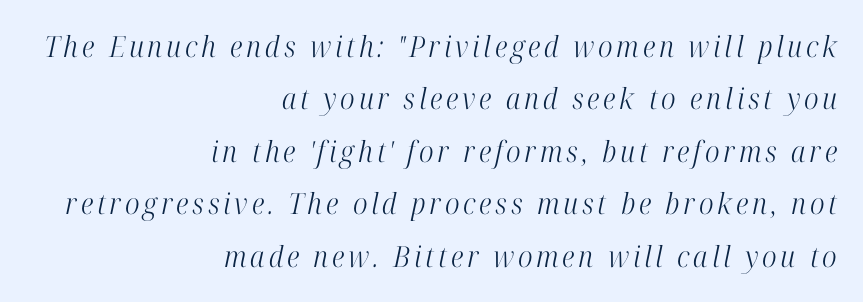
{"serif": "yes", "italic": "yes", "lean": "right", "slant_degrees": 12, "bold": "no", "weight": "light", "width": "condensed", "stroke_contrast": "high", "x_height": "medium", "monospaced": "no", "underline": "no", "align": "right", "line_spacing_ratio": 1.81, "glyph_px": 29}
